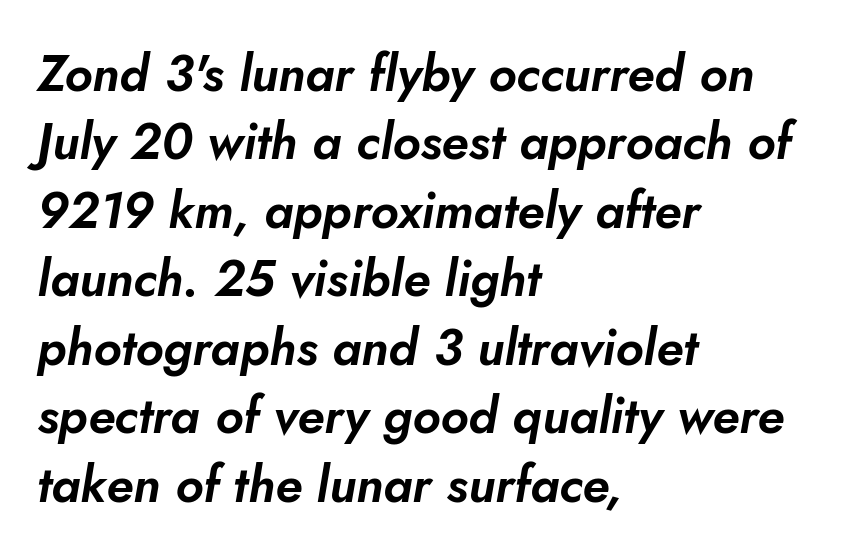
{"italic": "yes", "lean": "right", "slant_degrees": 10, "width": "normal", "stroke_contrast": "low", "x_height": "small", "monospaced": "no", "underline": "no", "align": "left", "line_spacing": "normal", "line_spacing_ratio": 1.37, "letter_spacing": "normal", "letter_spacing_em": 0.0, "glyph_px": 50}
